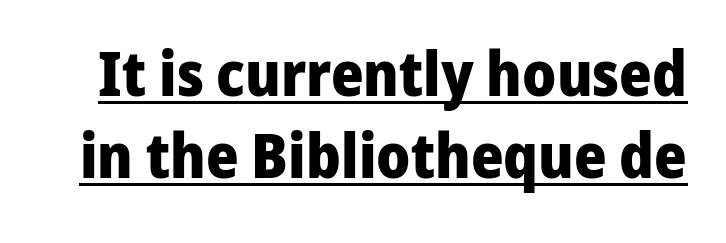
The image shows 62 px heavy sans-serif type, upright; set normal line spacing (1.32x), normal letter spacing, underlined; low stroke contrast and a medium x-height.
